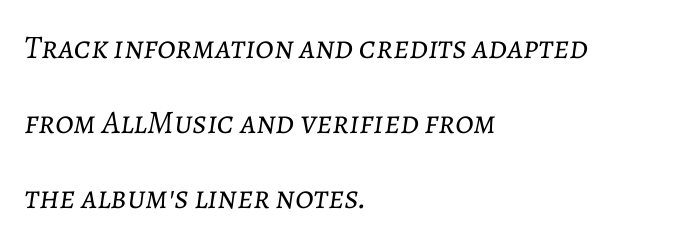
The image shows 33 px light type, italic (leaning right); set left-aligned, loose line spacing (2.27x), normal letter spacing, not underlined; low stroke contrast and a medium x-height.
